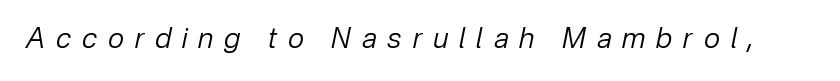
The image shows 28 px regular-weight type, italic (leaning right); set unusually wide letter spacing (+0.39 em), not underlined; low stroke contrast and a medium x-height.
